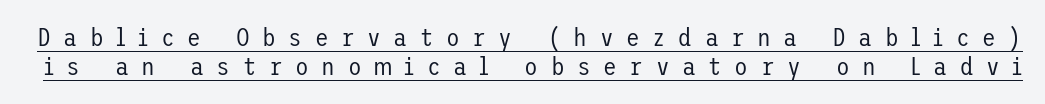
Q: Is the text bold? A: No.
Q: Is the text italic (slanted)? A: No, it is upright.
Q: Is the text underlined? A: Yes.
Q: Is the spacing between letters normal or unusually wide? A: Unusually wide.
Q: Is the spacing between lines tight, normal or loose? A: Tight.
